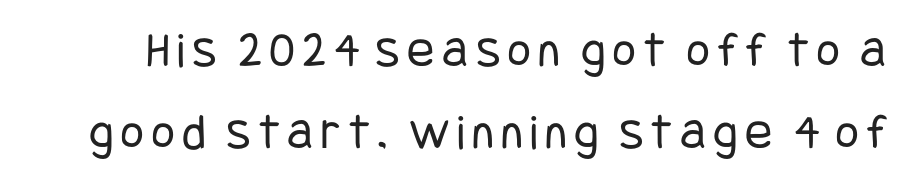
The image shows 51 px regular-weight, condensed sans-serif type, upright; set normal line spacing (1.6x), not underlined; low stroke contrast and a large x-height.
